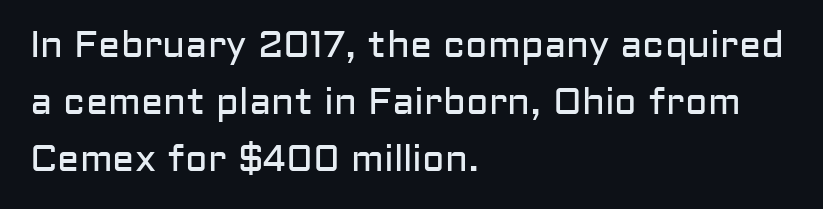
Q: Is the text bold? A: No.
Q: Is the text italic (slanted)? A: No, it is upright.
Q: Is the typeface a serif or a sans-serif typeface? A: Sans-serif.
Q: Is the text underlined? A: No.
Q: How is the paragraph aligned? A: Left-aligned.
Q: Is the spacing between letters normal or unusually wide? A: Normal.
Q: Is the spacing between lines tight, normal or loose? A: Normal.
Q: Width (condensed, normal, or wide)? A: Normal.
Q: Stroke contrast? A: Low.
Q: x-height? A: Medium.
Q: Monospaced? A: No.
